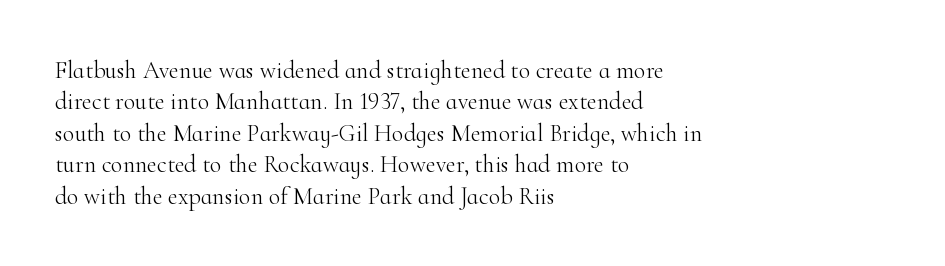
{"italic": "no", "bold": "no", "underline": "no", "align": "left", "line_spacing": "normal", "line_spacing_ratio": 1.31, "letter_spacing": "normal", "letter_spacing_em": 0.0, "glyph_px": 24}
